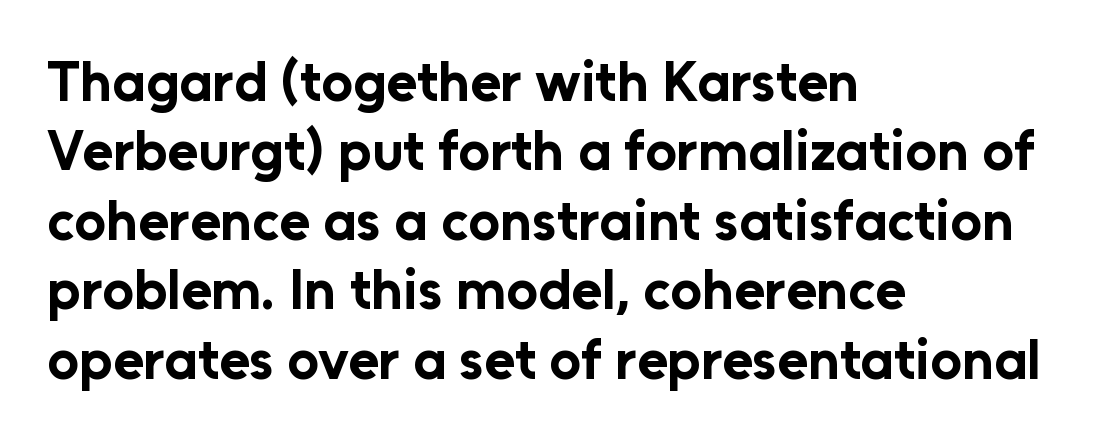
Character widths vary here, with narrow letters taking less room than wide ones. This rendering leaves character spacing at its baseline value. The lines in this sample share a left origin and differ only in where they stop. A typesetter would label this face a sans. A typesetter would mark this as roman, not italic.
